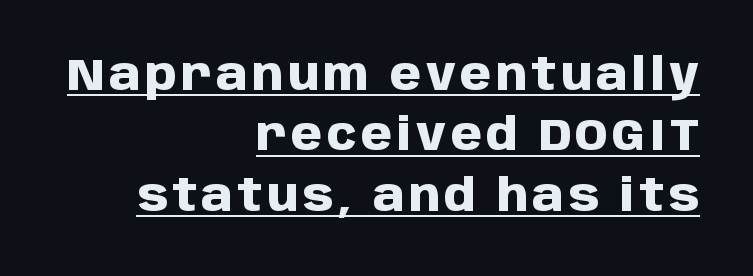
Q: Is the text bold? A: Yes.
Q: Is the text italic (slanted)? A: No, it is upright.
Q: Is the typeface a serif or a sans-serif typeface? A: Sans-serif.
Q: Is the text underlined? A: Yes.
Q: How is the paragraph aligned? A: Right-aligned.
Q: Is the spacing between lines tight, normal or loose? A: Normal.
Q: Width (condensed, normal, or wide)? A: Normal.
Q: Stroke contrast? A: Low.
Q: x-height? A: Large.
Q: Monospaced? A: No.
